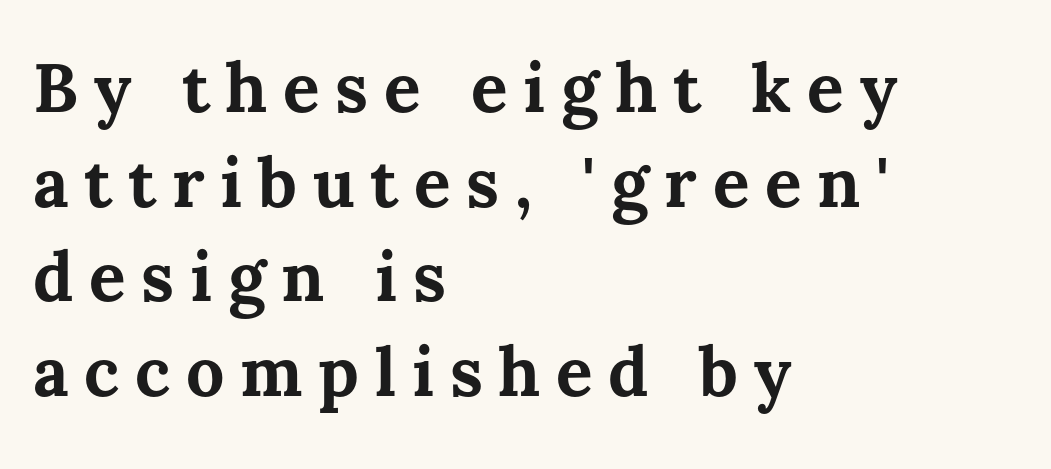
The image shows 68 px bold type, upright; set left-aligned, normal line spacing (1.39x), unusually wide letter spacing (+0.23 em), not underlined; medium stroke contrast and a medium x-height.
